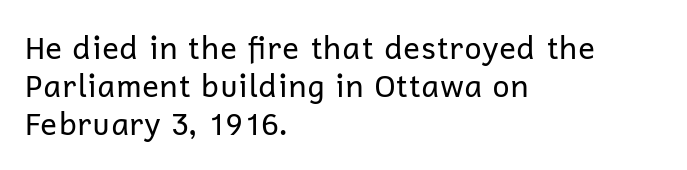
Which margin do the lines hug? The left one — the right edge is uneven. Type style note: lacks serifs. Does the lettering tilt? It doesn't — this is upright. The foot of each line stays bare and open. The horizontal fit of the characters is conventional and even.
